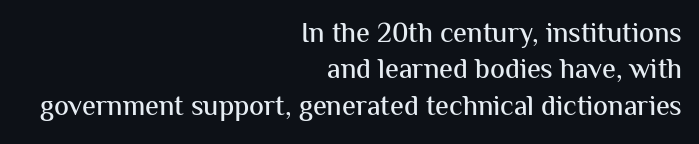
Q: Is the text italic (slanted)? A: No, it is upright.
Q: Is the typeface a serif or a sans-serif typeface? A: Sans-serif.
Q: Is the text underlined? A: No.
Q: How is the paragraph aligned? A: Right-aligned.
Q: Is the spacing between letters normal or unusually wide? A: Normal.
Q: Is the spacing between lines tight, normal or loose? A: Normal.
Q: Width (condensed, normal, or wide)? A: Normal.
Q: Stroke contrast? A: Medium.
Q: x-height? A: Medium.
Q: Monospaced? A: No.
